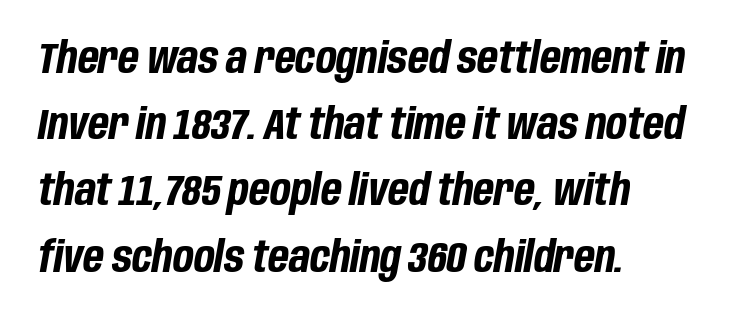
The image shows 43 px bold, condensed type, italic (leaning right); set left-aligned, normal line spacing (1.54x), normal letter spacing, not underlined; low stroke contrast and a large x-height.
